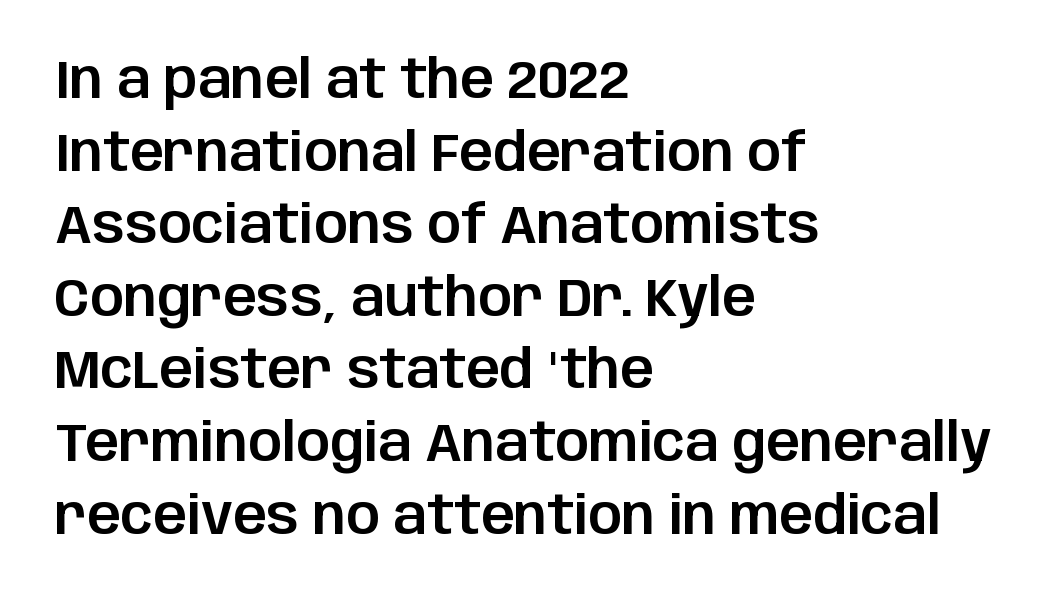
The rendering uses a moderate line-height, typical for paragraphs. A typesetter would call this zero additional tracking. The passage is arranged the way most books set body copy — flush left. The letters stand upright; this is a roman face.
